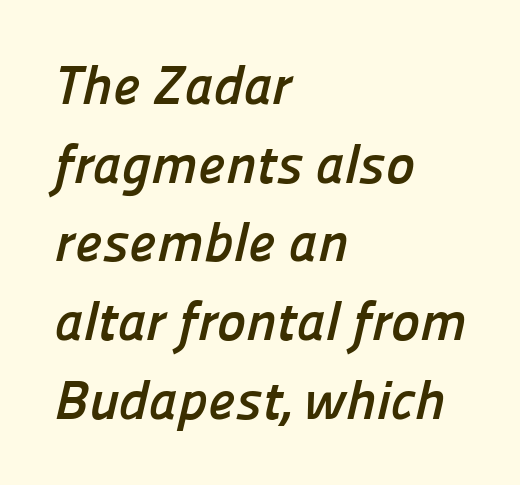
Q: Is the text bold? A: Yes.
Q: Is the typeface a serif or a sans-serif typeface? A: Sans-serif.
Q: Is the text underlined? A: No.
Q: How is the paragraph aligned? A: Left-aligned.
Q: Is the spacing between letters normal or unusually wide? A: Normal.
Q: Is the spacing between lines tight, normal or loose? A: Normal.
Q: Width (condensed, normal, or wide)? A: Normal.
Q: Stroke contrast? A: Low.
Q: x-height? A: Medium.
Q: Monospaced? A: No.
